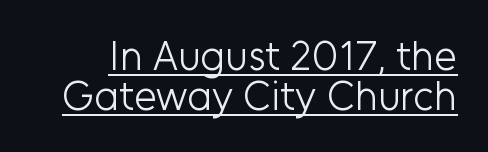
Compared with a typical body face, this is equally light or lighter still. Glance below the letters and you will spot a drawn line. No feet cap the strokes, marking this as sans-serif type. Nope, not italic — everything's standing straight. No extra tracking has been applied to these lines. Here the designer chose a conventional face with non-uniform glyph widths.
